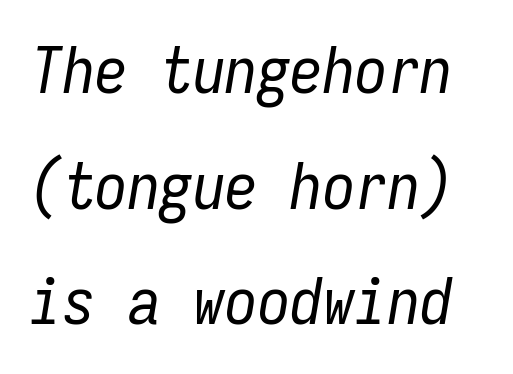
{"italic": "yes", "lean": "right", "slant_degrees": 9, "bold": "no", "weight": "regular", "width": "condensed", "stroke_contrast": "low", "x_height": "medium", "monospaced": "yes", "underline": "no", "line_spacing_ratio": 1.78, "letter_spacing": "normal", "letter_spacing_em": 0.0, "glyph_px": 65}
